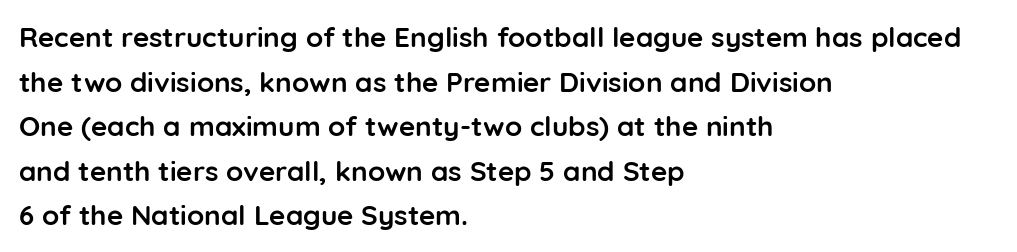
The image shows 28 px semibold sans-serif type, upright; set left-aligned, normal line spacing (1.59x), normal letter spacing, not underlined; low stroke contrast and a medium x-height.
